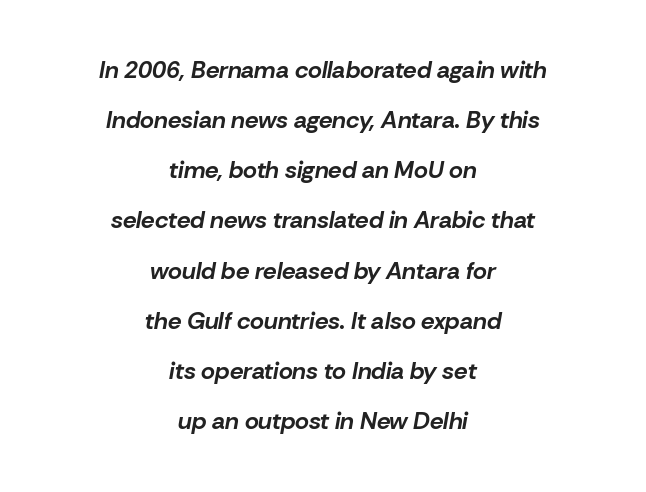
The image shows 24 px bold type, italic (leaning right); set centered, loose line spacing (2.09x), normal letter spacing, not underlined.
